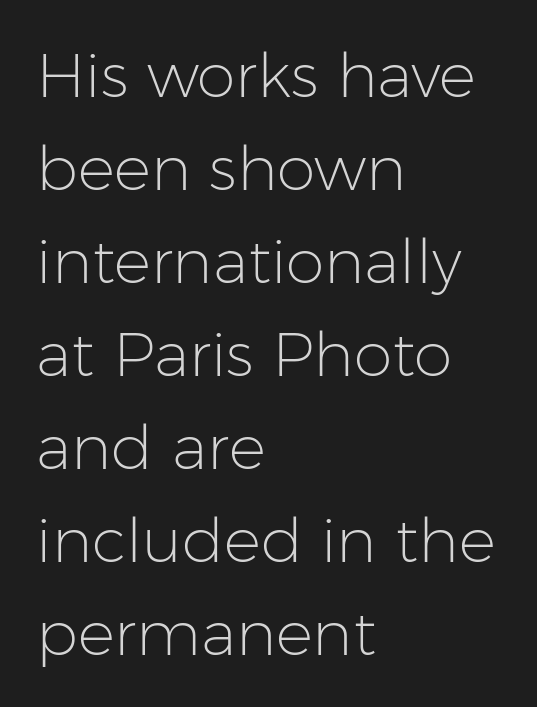
A normal amount of white space separates one row of letters from the next. Note the varied advance widths — an 'i' is clearly narrower than an 'm'. What stands out about the letter spacing? Nothing — it is the standard amount. The lines are quadded left.
